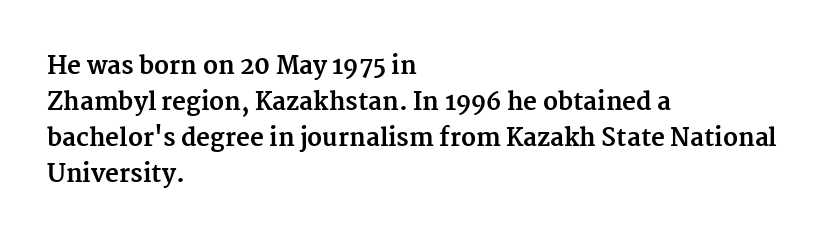
Q: Is the text bold? A: Yes.
Q: Is the text italic (slanted)? A: No, it is upright.
Q: Is the text underlined? A: No.
Q: How is the paragraph aligned? A: Left-aligned.
Q: Is the spacing between letters normal or unusually wide? A: Normal.
Q: Is the spacing between lines tight, normal or loose? A: Normal.
